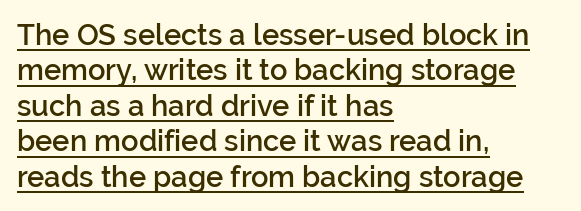
Q: Is the text bold? A: Semi-bold.
Q: Is the text italic (slanted)? A: No, it is upright.
Q: Is the typeface a serif or a sans-serif typeface? A: Sans-serif.
Q: Is the text underlined? A: Yes.
Q: How is the paragraph aligned? A: Left-aligned.
Q: Is the spacing between letters normal or unusually wide? A: Normal.
Q: Width (condensed, normal, or wide)? A: Normal.
Q: Stroke contrast? A: Low.
Q: x-height? A: Medium.
Q: Monospaced? A: No.
